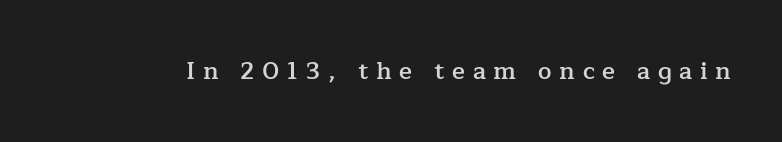
The specimen reads as upright at a glance. In terms of letterspacing, this is a distinctly airy, spread setting. These lines carry some extra weight — a demibold, not a full bold. Lines of text with bare space underneath.
